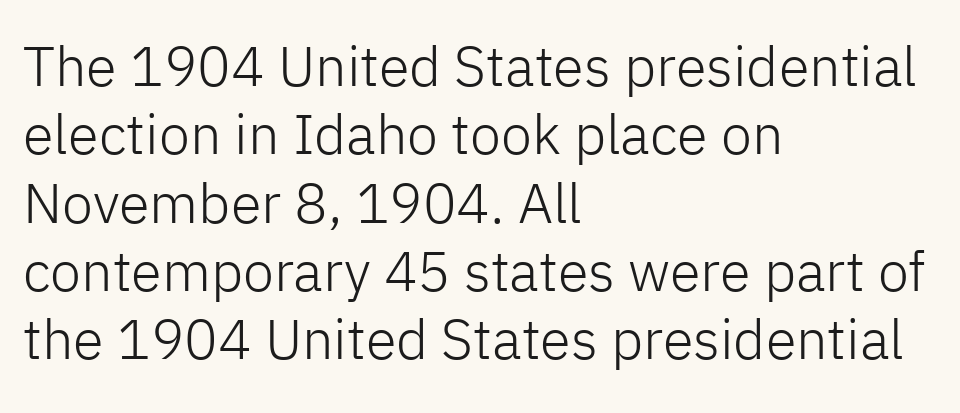
The image shows 56 px light sans-serif type, upright; set left-aligned, line spacing 1.22x, normal letter spacing, not underlined; low stroke contrast and a medium x-height.
